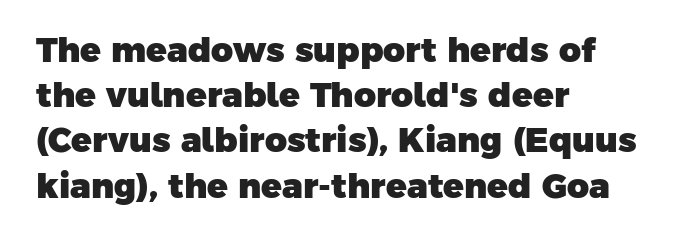
{"serif": "no", "bold": "yes", "weight": "heavy", "width": "normal", "stroke_contrast": "low", "x_height": "medium", "monospaced": "no", "underline": "no", "align": "left", "line_spacing": "normal", "line_spacing_ratio": 1.33, "letter_spacing": "normal", "letter_spacing_em": 0.0, "glyph_px": 34}
